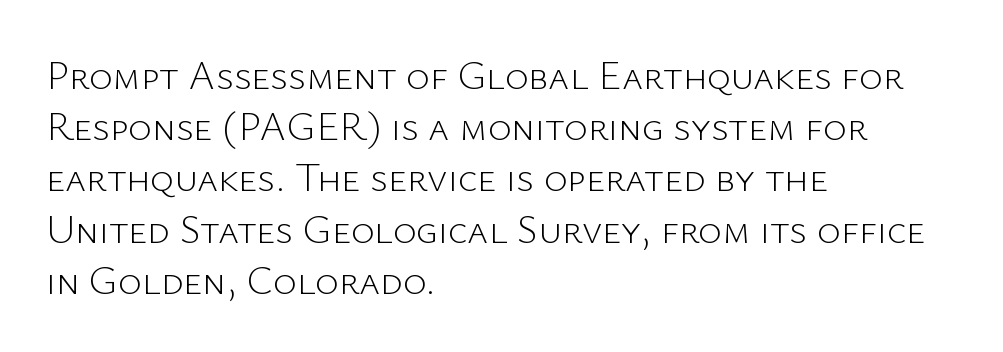
The image shows 40 px light sans-serif type, upright; set left-aligned, normal line spacing (1.28x), normal letter spacing, not underlined; low stroke contrast and a medium x-height.
